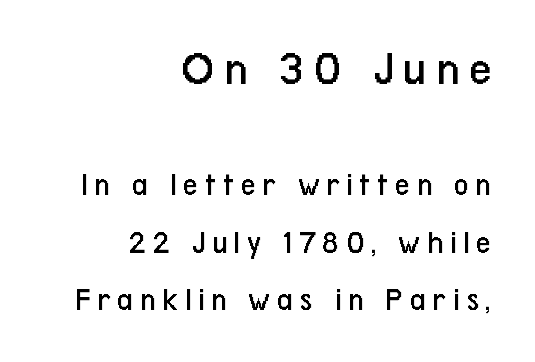
Q: Is the text bold? A: No.
Q: Is the text italic (slanted)? A: No, it is upright.
Q: Is the typeface a serif or a sans-serif typeface? A: Sans-serif.
Q: Is the text underlined? A: No.
Q: How is the paragraph aligned? A: Right-aligned.
Q: Which block of text is set in a larger size, the first (top) or the second (bottom)? A: The first (top) one.
Q: Width (condensed, normal, or wide)? A: Condensed.
Q: Stroke contrast? A: Low.
Q: x-height? A: Medium.
Q: Monospaced? A: No.
